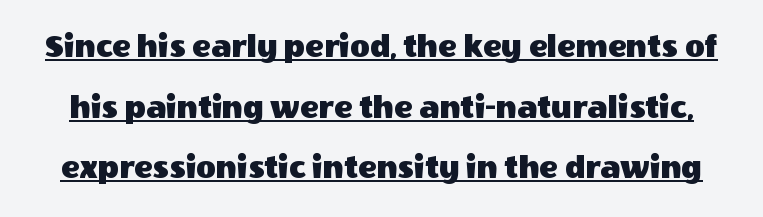
Q: Is the text italic (slanted)? A: No, it is upright.
Q: Is the typeface a serif or a sans-serif typeface? A: Sans-serif.
Q: Is the text underlined? A: Yes.
Q: Is the spacing between letters normal or unusually wide? A: Normal.
Q: Width (condensed, normal, or wide)? A: Normal.
Q: x-height? A: Large.
Q: Monospaced? A: No.
